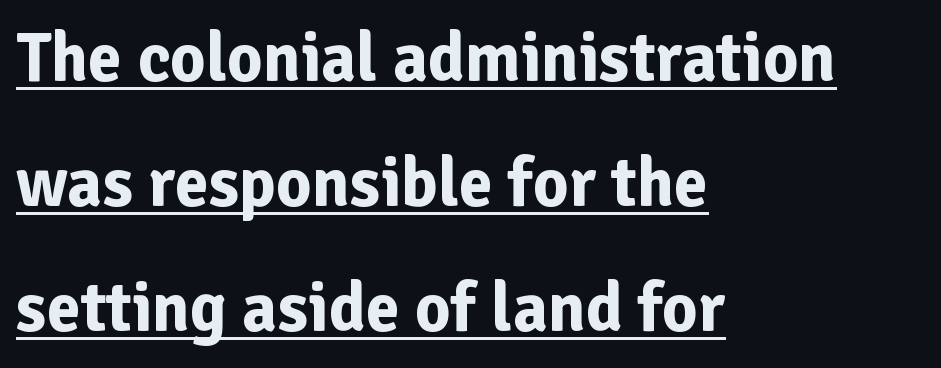
Q: Is the text bold? A: Yes.
Q: Is the text italic (slanted)? A: No, it is upright.
Q: Is the typeface a serif or a sans-serif typeface? A: Sans-serif.
Q: Is the text underlined? A: Yes.
Q: How is the paragraph aligned? A: Left-aligned.
Q: Is the spacing between letters normal or unusually wide? A: Normal.
Q: Width (condensed, normal, or wide)? A: Normal.
Q: Stroke contrast? A: Low.
Q: x-height? A: Medium.
Q: Monospaced? A: No.
